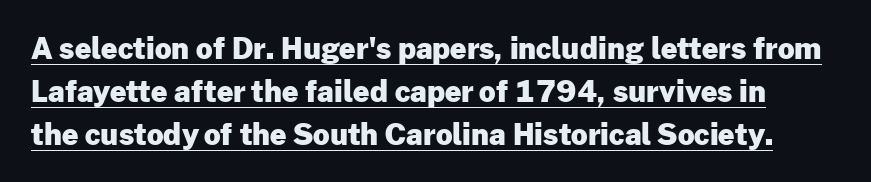
The image shows 29 px heavy sans-serif type, upright; set normal line spacing (1.48x), normal letter spacing, underlined; low stroke contrast and a medium x-height.
